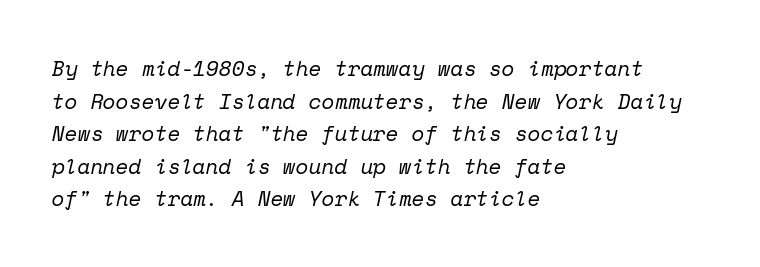
Q: Is the text bold? A: No.
Q: Is the text italic (slanted)? A: Yes, it leans right by about 12 degrees.
Q: Is the text underlined? A: No.
Q: How is the paragraph aligned? A: Left-aligned.
Q: Is the spacing between letters normal or unusually wide? A: Normal.
Q: Is the spacing between lines tight, normal or loose? A: Normal.
